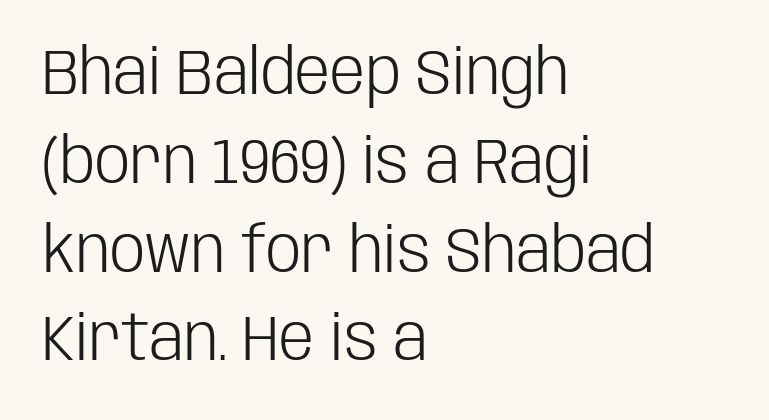
Q: Is the text bold? A: No.
Q: Is the text italic (slanted)? A: No, it is upright.
Q: Is the typeface a serif or a sans-serif typeface? A: Sans-serif.
Q: Is the text underlined? A: No.
Q: How is the paragraph aligned? A: Left-aligned.
Q: Is the spacing between letters normal or unusually wide? A: Normal.
Q: Is the spacing between lines tight, normal or loose? A: Normal.
Q: Width (condensed, normal, or wide)? A: Condensed.
Q: Stroke contrast? A: Low.
Q: x-height? A: Large.
Q: Monospaced? A: No.
